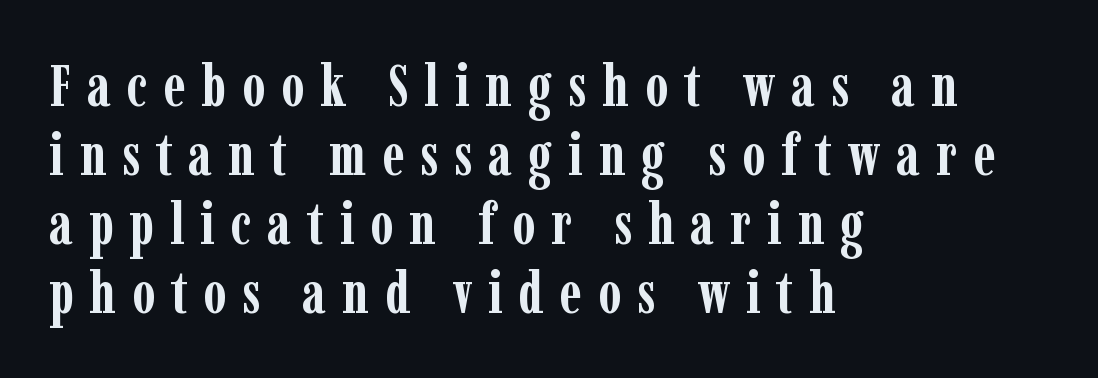
Q: Is the text bold? A: Yes.
Q: Is the text italic (slanted)? A: No, it is upright.
Q: Is the typeface a serif or a sans-serif typeface? A: Serif.
Q: Is the text underlined? A: No.
Q: How is the paragraph aligned? A: Left-aligned.
Q: Is the spacing between letters normal or unusually wide? A: Unusually wide.
Q: Width (condensed, normal, or wide)? A: Condensed.
Q: Stroke contrast? A: Low.
Q: x-height? A: Medium.
Q: Monospaced? A: No.
